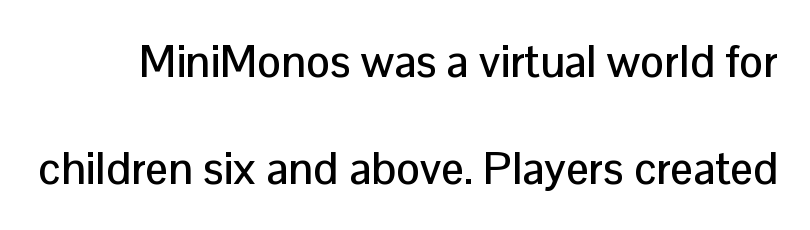
Do the letters lean? They stand straight. Summary of vertical rhythm: relaxed, with wide interline spacing. Do the characters align in a grid? No, the font is proportional. Short note: letters normally spaced.
